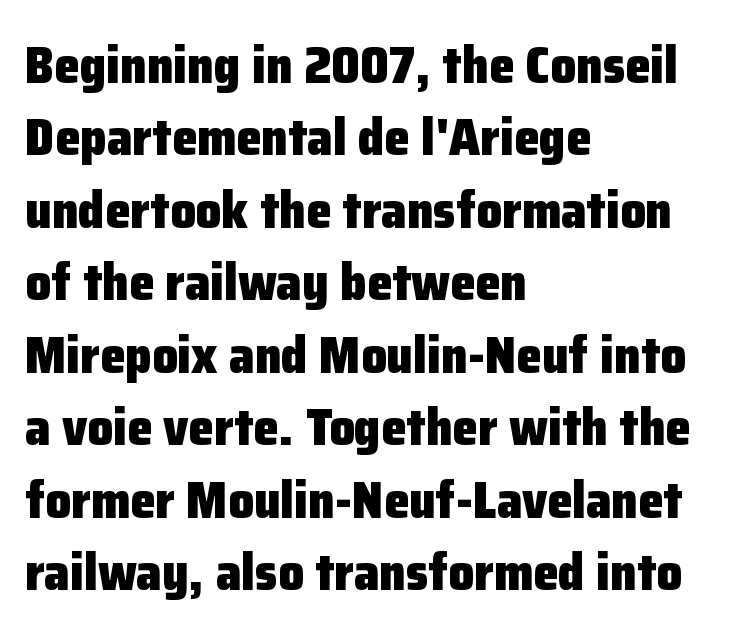
{"serif": "no", "italic": "no", "bold": "yes", "weight": "heavy", "width": "normal", "stroke_contrast": "low", "x_height": "medium", "monospaced": "no", "underline": "no", "align": "left", "line_spacing": "normal", "line_spacing_ratio": 1.42, "letter_spacing": "normal", "letter_spacing_em": 0.0, "glyph_px": 51}
